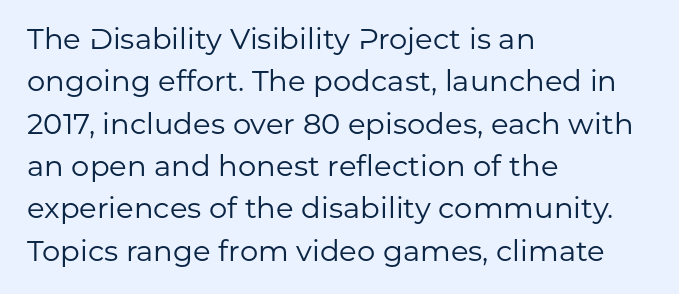
{"serif": "no", "italic": "no", "bold": "no", "weight": "regular", "width": "normal", "stroke_contrast": "low", "x_height": "medium", "monospaced": "no", "underline": "no", "align": "left", "line_spacing": "normal", "line_spacing_ratio": 1.46, "letter_spacing": "normal", "letter_spacing_em": 0.0, "glyph_px": 29}
